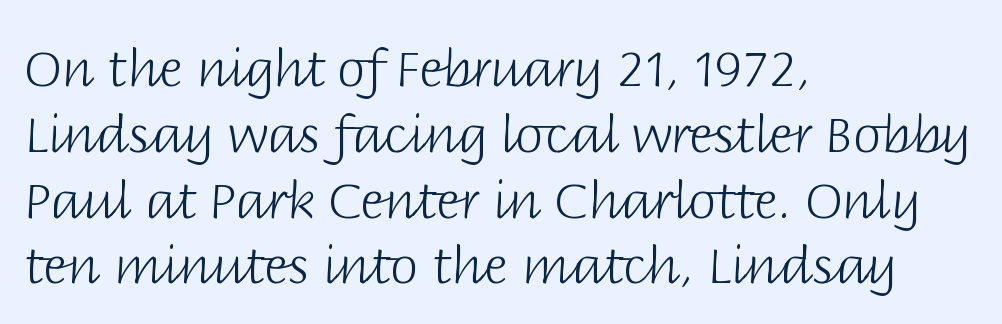
The image shows 51 px light sans-serif type, upright; set left-aligned, normal line spacing (1.29x), normal letter spacing, not underlined; low stroke contrast and a large x-height.
